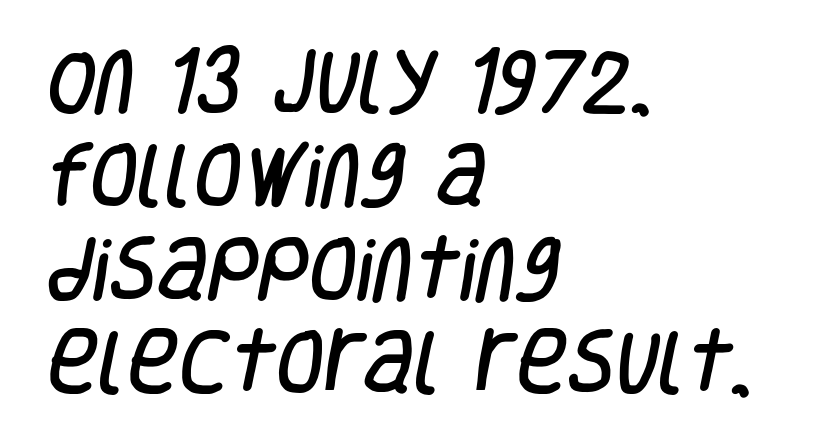
The image shows 70 px condensed sans-serif type; set left-aligned, normal line spacing (1.34x), normal letter spacing, not underlined; low stroke contrast and a large x-height.
